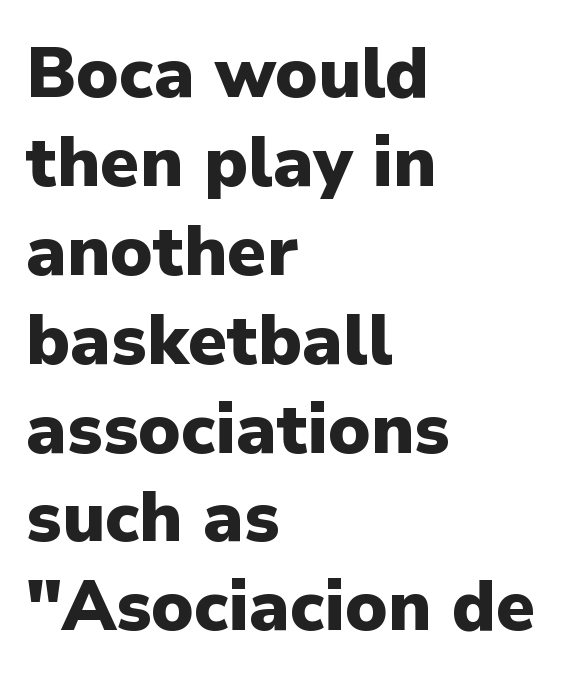
Q: Is the text bold? A: Yes.
Q: Is the text italic (slanted)? A: No, it is upright.
Q: Is the typeface a serif or a sans-serif typeface? A: Sans-serif.
Q: Is the text underlined? A: No.
Q: How is the paragraph aligned? A: Left-aligned.
Q: Is the spacing between letters normal or unusually wide? A: Normal.
Q: Is the spacing between lines tight, normal or loose? A: Normal.
Q: Width (condensed, normal, or wide)? A: Normal.
Q: Stroke contrast? A: Low.
Q: x-height? A: Medium.
Q: Monospaced? A: No.
